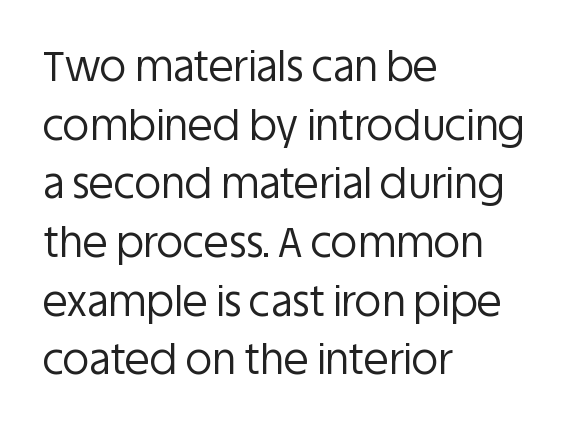
{"serif": "no", "italic": "no", "bold": "no", "weight": "regular", "width": "normal", "stroke_contrast": "low", "x_height": "large", "monospaced": "no", "underline": "no", "align": "left", "line_spacing": "normal", "line_spacing_ratio": 1.43, "letter_spacing": "normal", "letter_spacing_em": 0.0, "glyph_px": 41}
